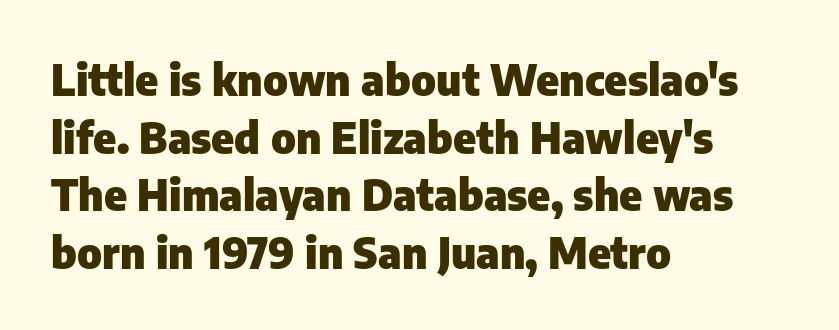
Look at the stroke-to-counter ratio: heavy, a bold. The lines sit at an ordinary, default distance from one another. Rendered with straight, roman letterforms. Standard letterfit; no display-style spreading of the glyphs. Descenders are the only things crossing below the line. The passage is arranged the way most books set body copy — flush left.
